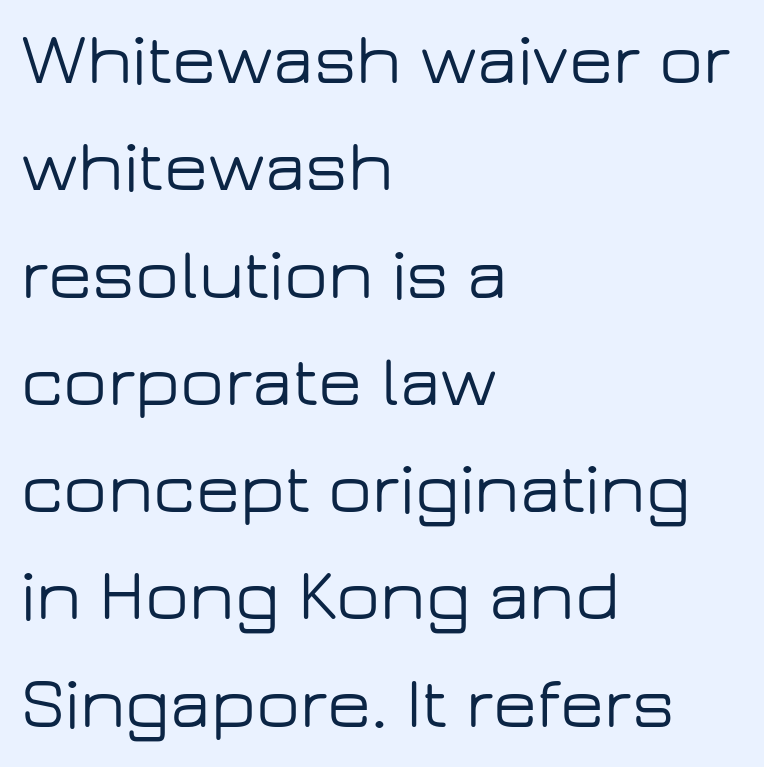
{"serif": "no", "italic": "no", "width": "wide", "stroke_contrast": "low", "x_height": "medium", "monospaced": "no", "underline": "no", "align": "left", "line_spacing": "normal", "line_spacing_ratio": 1.49, "letter_spacing": "normal", "letter_spacing_em": 0.0, "glyph_px": 72}
